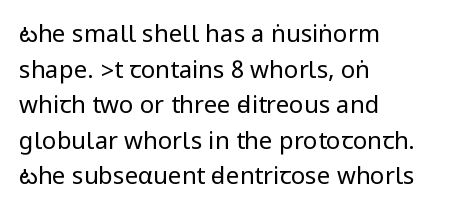
{"italic": "no", "bold": "no", "underline": "no", "align": "left", "line_spacing": "normal", "line_spacing_ratio": 1.48, "letter_spacing": "normal", "letter_spacing_em": 0.0, "glyph_px": 24}
